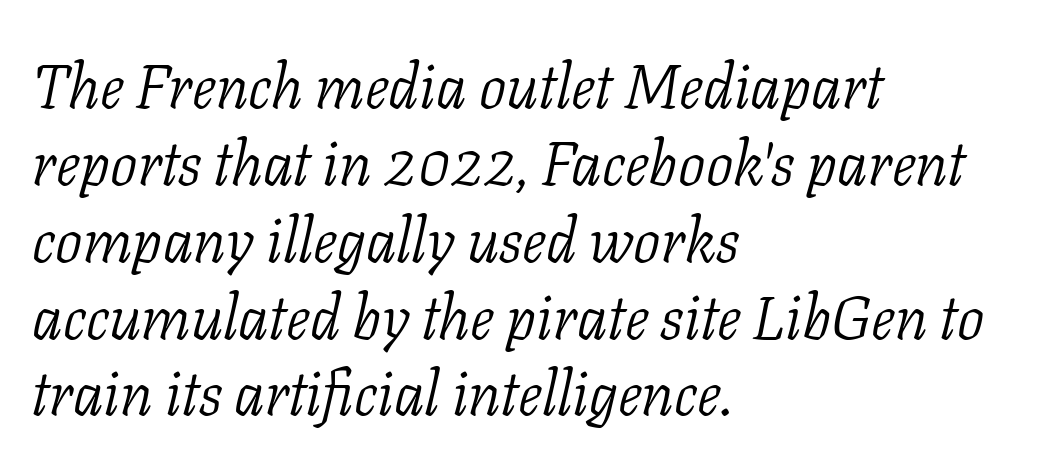
Q: Is the text bold? A: No.
Q: Is the text italic (slanted)? A: Yes, it leans right by about 11 degrees.
Q: Is the typeface a serif or a sans-serif typeface? A: Serif.
Q: Is the text underlined? A: No.
Q: How is the paragraph aligned? A: Left-aligned.
Q: Is the spacing between letters normal or unusually wide? A: Normal.
Q: Is the spacing between lines tight, normal or loose? A: Normal.
Q: Width (condensed, normal, or wide)? A: Normal.
Q: Stroke contrast? A: Low.
Q: x-height? A: Medium.
Q: Monospaced? A: No.
